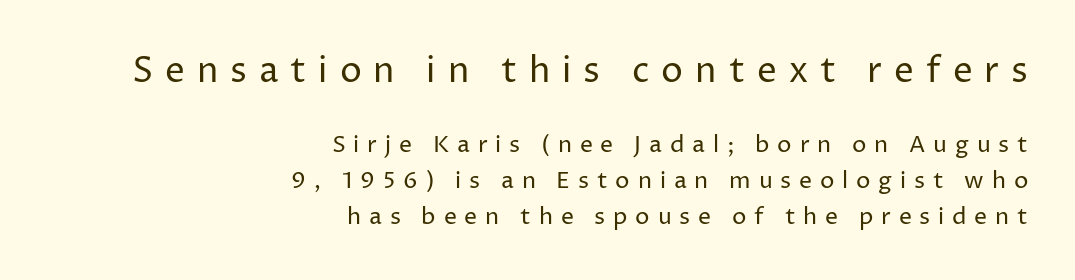
The image shows 35 px regular-weight sans-serif type, upright; set right-aligned, normal line spacing (1.55x), unusually wide letter spacing (+0.34 em), not underlined; the first (top) block is 1.52x larger; low stroke contrast and a medium x-height.
